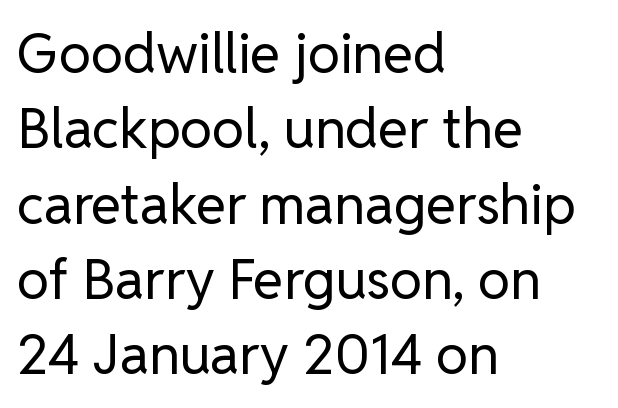
{"serif": "no", "italic": "no", "bold": "no", "weight": "regular", "width": "normal", "stroke_contrast": "low", "x_height": "medium", "monospaced": "no", "underline": "no", "align": "left", "line_spacing": "normal", "line_spacing_ratio": 1.37, "letter_spacing": "normal", "letter_spacing_em": 0.0, "glyph_px": 55}
